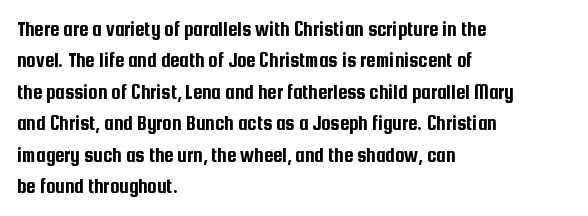
Unmarked baselines from the first word to the last. Every character sits straight up, as roman type does. The lines in this sample share a left origin and differ only in where they stop. Summary of vertical rhythm: regular, with standard interline spacing. Inter-character spacing is left at the font's built-in metrics.
